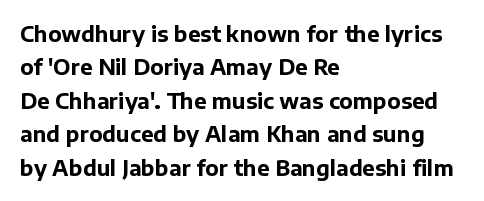
The image shows 21 px bold type, upright; set left-aligned, normal line spacing (1.59x), normal letter spacing, not underlined.
